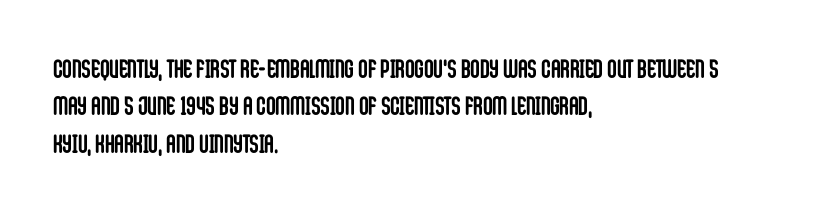
The image shows 26 px bold type, upright; set left-aligned, normal line spacing (1.44x), normal letter spacing, not underlined.
